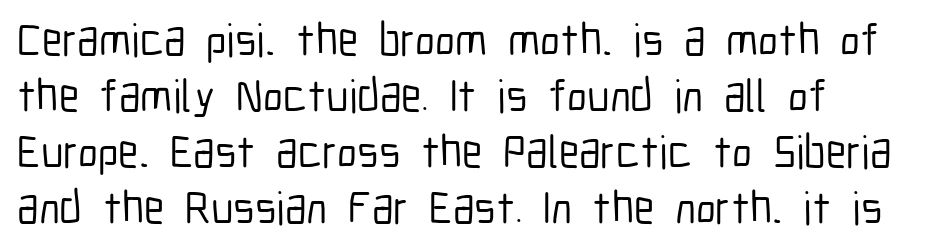
The lettering stays uniformly vertical, giving the passage a roman look. This sample has the flowing, uneven cadence of proportional lettering. No word sits above an underline. To sum up the face: it is a sans, with no serifs.
